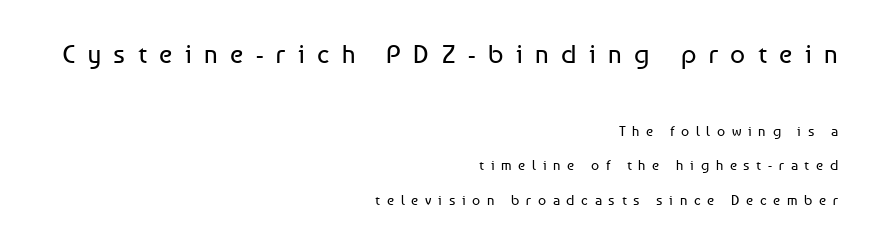
{"italic": "no", "bold": "no", "underline": "no", "align": "right", "line_spacing": "loose", "line_spacing_ratio": 2.44, "letter_spacing": "wide", "letter_spacing_em": 0.48, "larger_block": "first", "size_ratio": 1.86, "glyph_px": 26}
